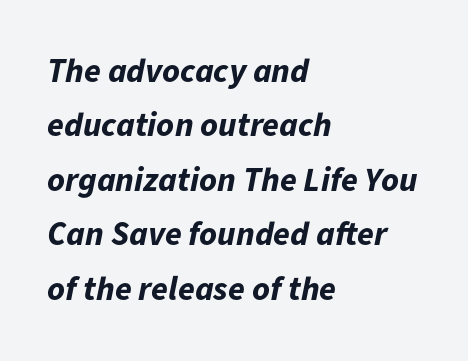
This sample keeps an unexceptional amount of space between lines. Students, this is bold: see how much ink each stroke carries. Looks like regular typesetting: each glyph gets only the width it needs. Italic? Definitely — the glyphs are oblique.
